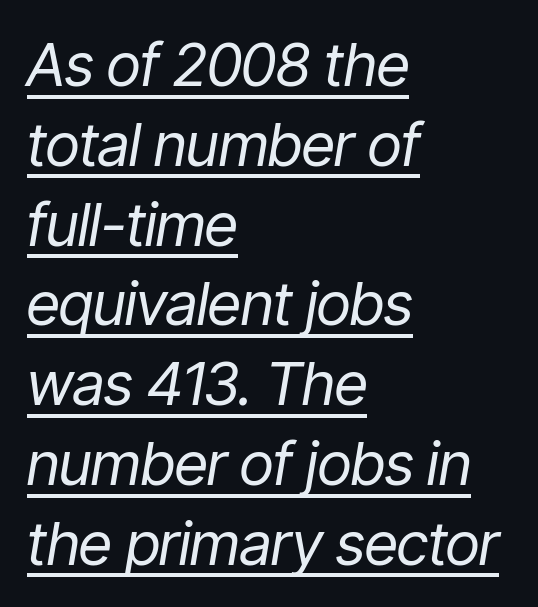
The image shows 60 px regular-weight, condensed type, italic (leaning right); set left-aligned, normal line spacing (1.33x), normal letter spacing, underlined; low stroke contrast and a medium x-height.
